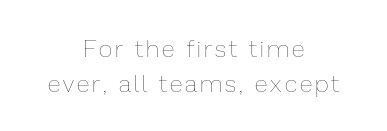
The image shows 24 px text type, upright; set centered, normal line spacing (1.47x), not underlined.
